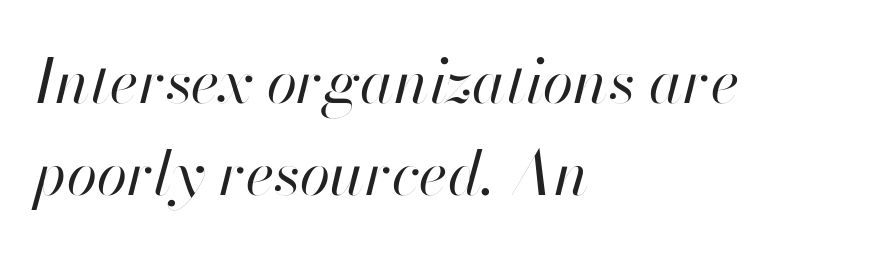
The image shows 62 px regular-weight type, italic (leaning right); set left-aligned, normal line spacing (1.48x), normal letter spacing, not underlined; high stroke contrast and a small x-height.
